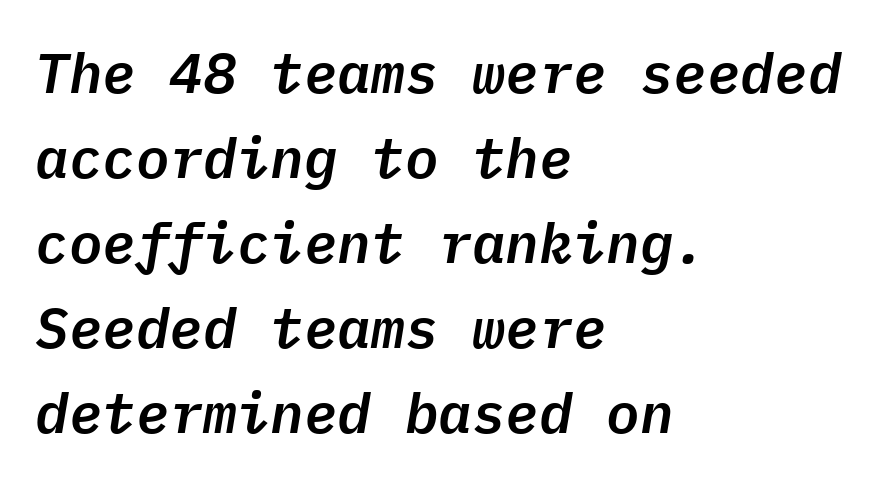
Horizontal bands of white between lines are of average thickness. Think of a typewriter: that constant character pitch is what you see here. Underline: absent. The passage shown leans; its letterforms are oblique.
